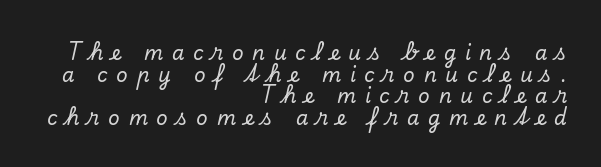
The image shows 20 px text type, italic (leaning right); set right-aligned, tight line spacing (1.08x), unusually wide letter spacing (+0.43 em), not underlined.
